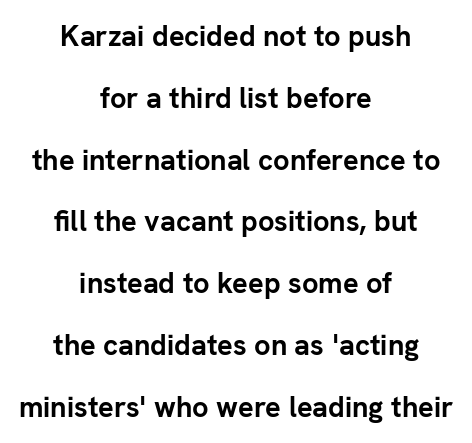
Q: Is the text bold? A: Yes.
Q: Is the text italic (slanted)? A: No, it is upright.
Q: Is the typeface a serif or a sans-serif typeface? A: Sans-serif.
Q: Is the text underlined? A: No.
Q: How is the paragraph aligned? A: Centered.
Q: Is the spacing between letters normal or unusually wide? A: Normal.
Q: Is the spacing between lines tight, normal or loose? A: Loose.
Q: Width (condensed, normal, or wide)? A: Normal.
Q: Stroke contrast? A: Low.
Q: x-height? A: Medium.
Q: Monospaced? A: No.
